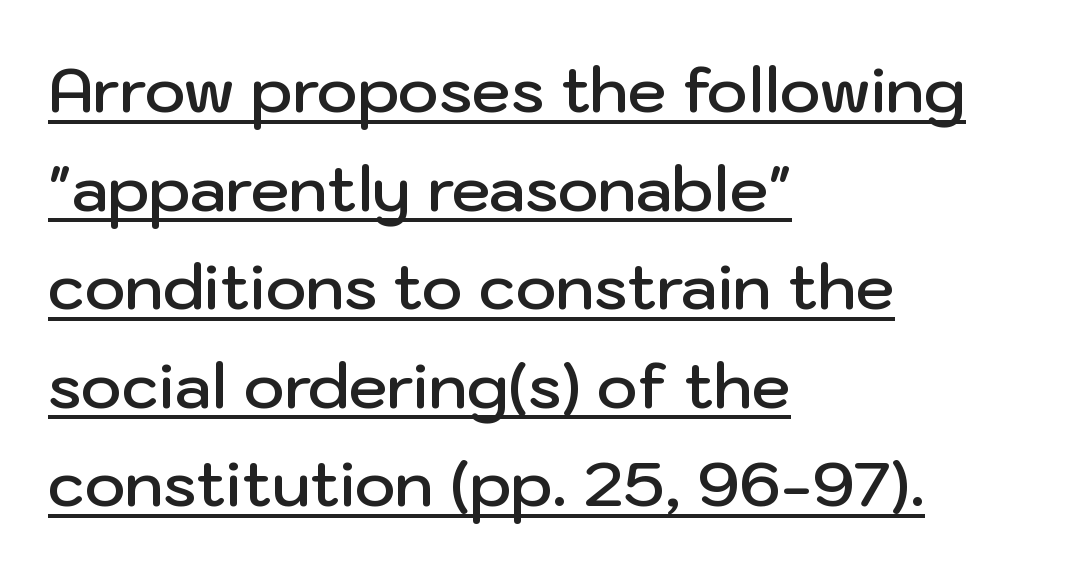
The image shows 62 px semibold sans-serif type, upright; set left-aligned, normal line spacing (1.59x), normal letter spacing, underlined; low stroke contrast and a medium x-height.
